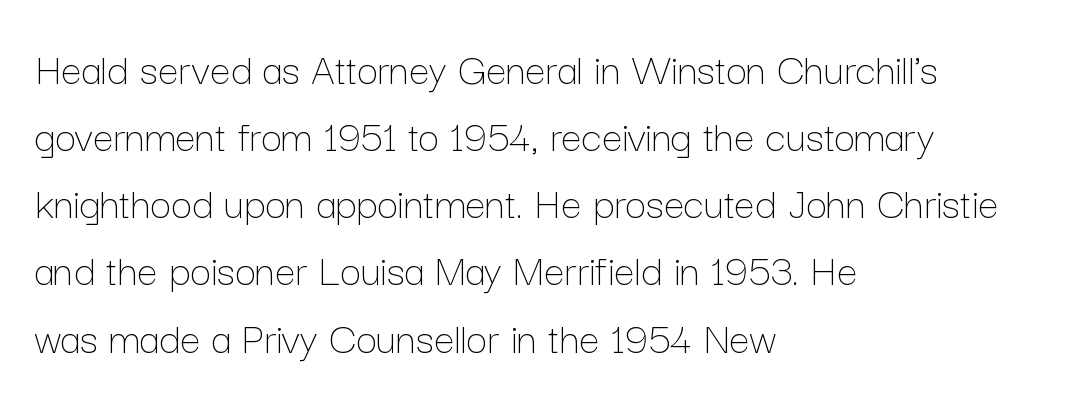
Spacing verdict: proportional, widths tailored to each character. The space between consecutive lines is moderate. The line texture is even and compact thanks to regular tracking. A bare baseline throughout the passage. Horizontally, the lines are justified to the leading edge only. The typesetting does not lean heavy: it is not bold.
